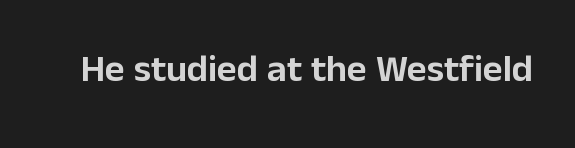
The string is rendered with underlining switched off. Is this a sans? Yes — the strokes have no serifs. Character widths vary here, with narrow letters taking less room than wide ones. Posture: vertical. These lines keep a tight, regular rhythm from letter to letter.
